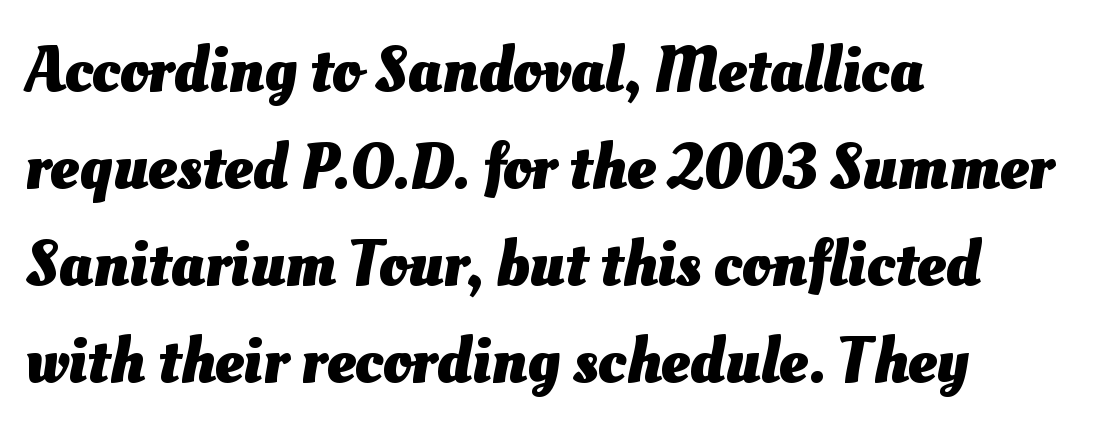
Just letters on the line, the space beneath them empty. Each letter keeps its own natural width here, so spacing adapts to shape. Summary of weight: heavy, a full bold. One-word summary of the alignment: left.
